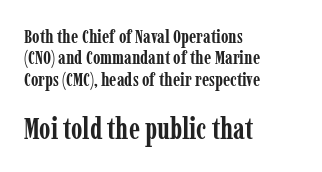
The image shows 29 px semibold, condensed serif type, upright; set left-aligned, tight line spacing (1.12x), normal letter spacing, not underlined; the second (bottom) block is 1.53x larger; low stroke contrast and a medium x-height.
